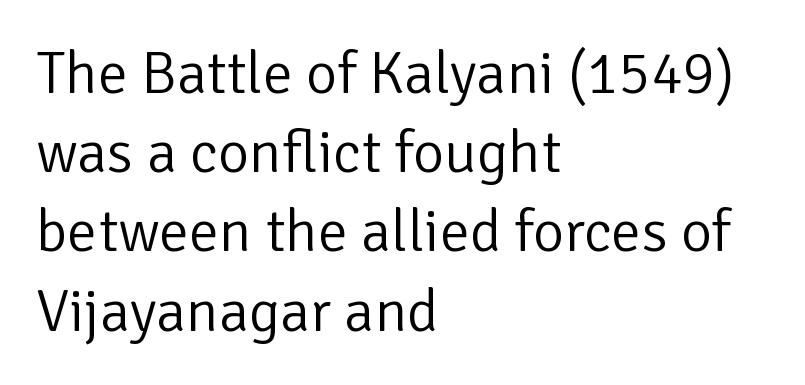
Q: Is the text bold? A: No.
Q: Is the text italic (slanted)? A: No, it is upright.
Q: Is the typeface a serif or a sans-serif typeface? A: Sans-serif.
Q: Is the text underlined? A: No.
Q: How is the paragraph aligned? A: Left-aligned.
Q: Is the spacing between letters normal or unusually wide? A: Normal.
Q: Is the spacing between lines tight, normal or loose? A: Normal.
Q: Width (condensed, normal, or wide)? A: Normal.
Q: Stroke contrast? A: Low.
Q: x-height? A: Medium.
Q: Monospaced? A: No.
